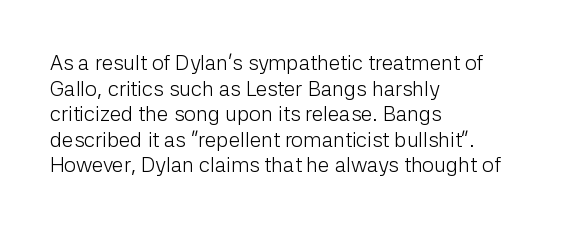
Does extra space separate the letters? No, they use regular spacing. The passage is arranged the way most books set body copy — flush left. The area under the type is left untouched. The face looks like a standard text weight, possibly lighter. Notice how the stems are strictly vertical — no italics here.
